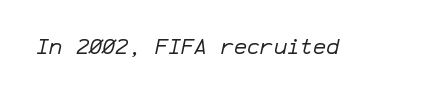
{"italic": "yes", "lean": "right", "slant_degrees": 12, "bold": "no", "underline": "no", "letter_spacing": "normal", "letter_spacing_em": 0.0, "glyph_px": 22}
